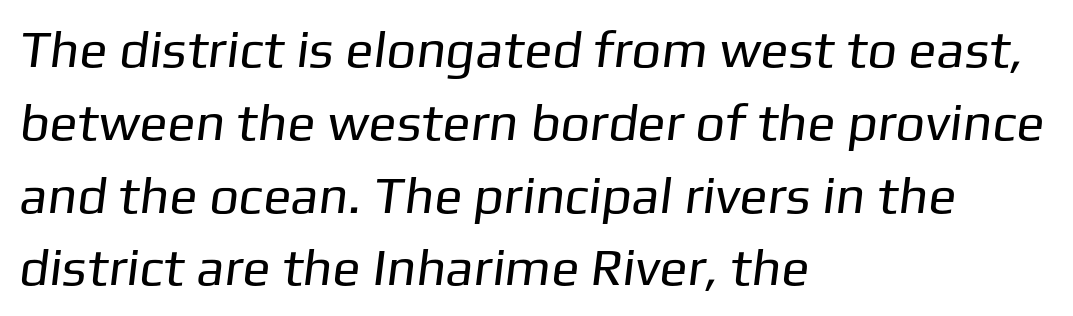
The image shows 52 px regular-weight sans-serif type; set left-aligned, normal line spacing (1.4x), normal letter spacing, not underlined; low stroke contrast and a medium x-height.
